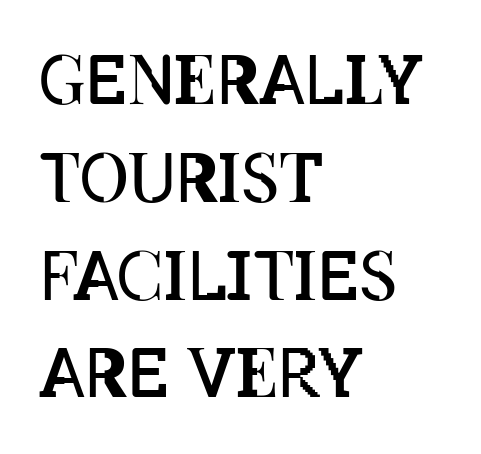
Is this a fixed-width face? No — the glyphs have proportional, varying widths. Visually the block forms a straight wall on the left and a jagged coastline on the right. Letter spacing: default. This rendering features lettering with no underline. Stroke mass is kept to a normal reading level or below. Italic? Not at all — the glyphs are vertical.
